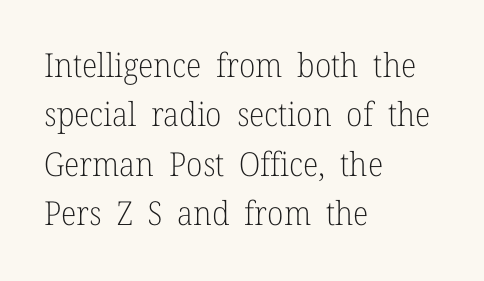
The image shows 33 px light serif type, upright; set left-aligned, normal line spacing (1.5x), normal letter spacing, not underlined; low stroke contrast and a medium x-height.
